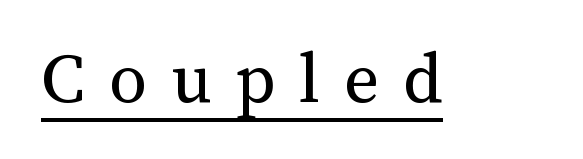
The image shows 76 px regular-weight type, upright; set unusually wide letter spacing (+0.31 em), underlined; medium stroke contrast and a medium x-height.
